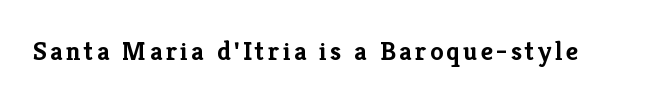
The image shows 27 px bold type, upright; set not underlined.
